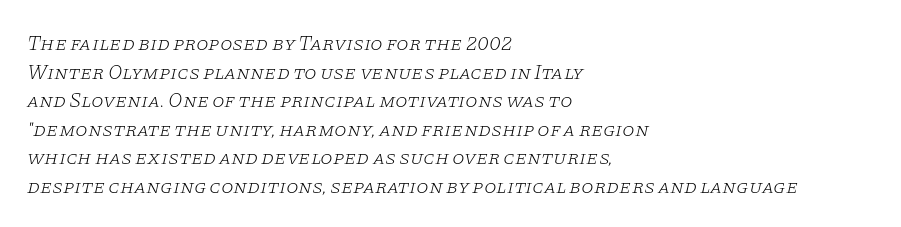
Letters have the restrained weight of plain body copy at most. The space directly below the letters is spotless. The lines in this sample share a left origin and differ only in where they stop. The passage shown leans; its letterforms are oblique. The letters sit at their default tracking, neither squeezed nor spread.
